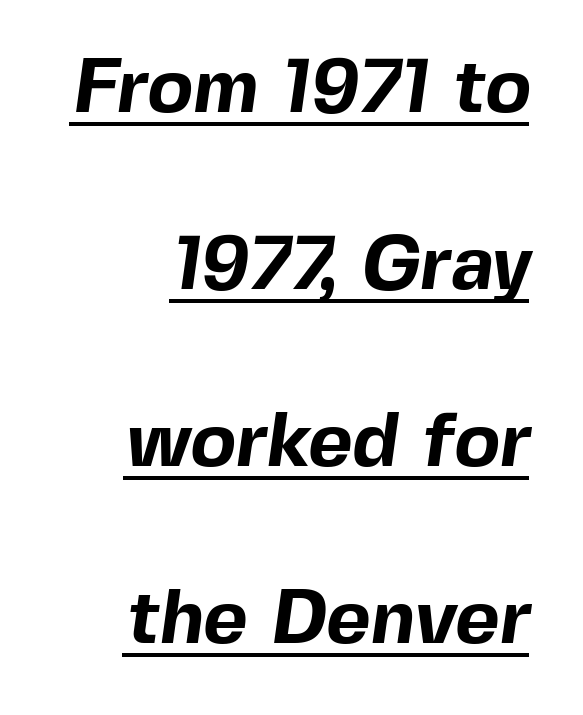
Q: Is the text bold? A: Yes.
Q: Is the typeface a serif or a sans-serif typeface? A: Sans-serif.
Q: Is the text underlined? A: Yes.
Q: Is the spacing between letters normal or unusually wide? A: Normal.
Q: Is the spacing between lines tight, normal or loose? A: Loose.
Q: Width (condensed, normal, or wide)? A: Normal.
Q: x-height? A: Medium.
Q: Monospaced? A: No.
